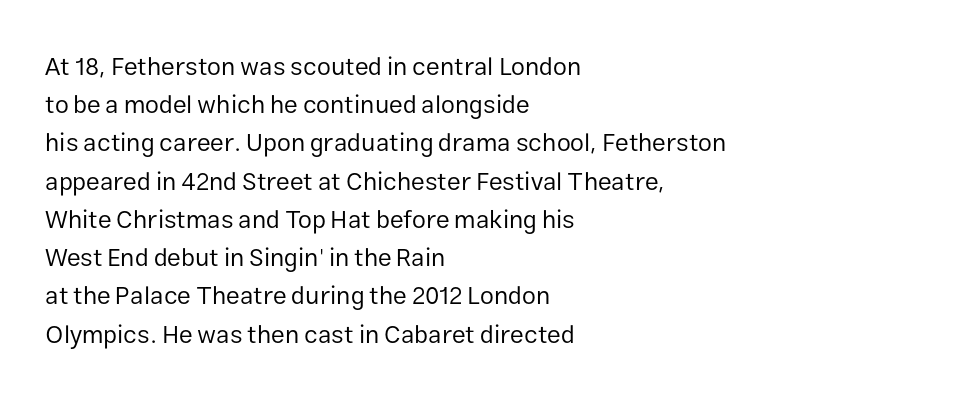
The glyphs are unaccompanied by any horizontal stroke below them. Posture: vertical. These lines keep a tight, regular rhythm from letter to letter. Interline gaps are of average width in this sample. The paragraph shown leans on its left margin.
